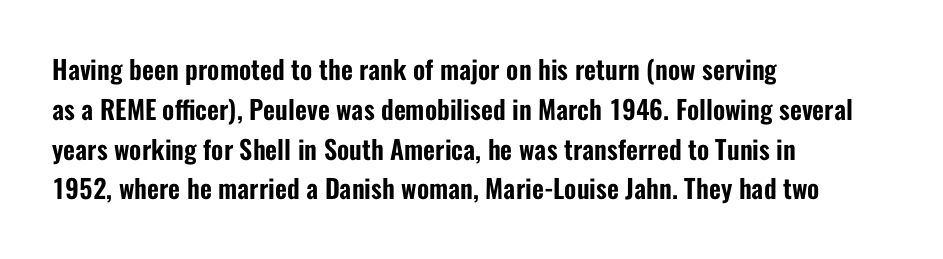
{"italic": "no", "underline": "no", "align": "left", "line_spacing": "normal", "line_spacing_ratio": 1.53, "letter_spacing": "normal", "letter_spacing_em": 0.0, "glyph_px": 26}
